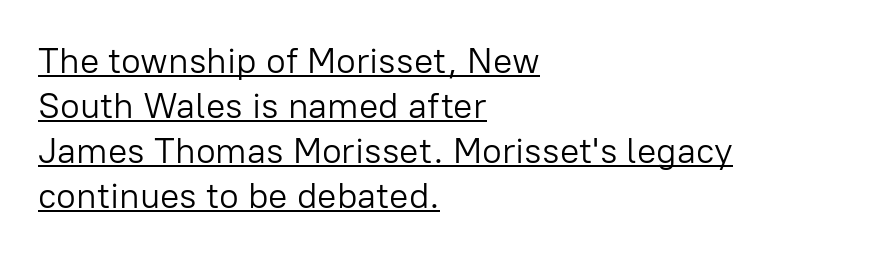
The image shows 36 px light sans-serif type, upright; set left-aligned, normal line spacing (1.25x), normal letter spacing, underlined; low stroke contrast and a medium x-height.
